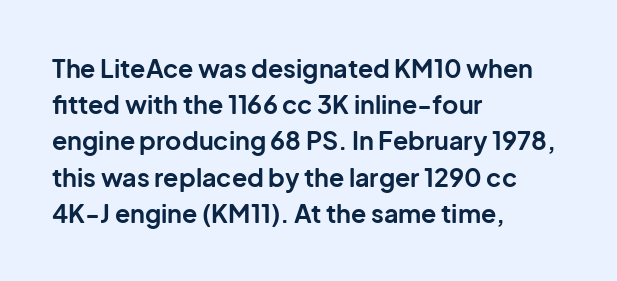
Typesetter's note: full bold, strokes at maximum text heaviness. Rendered with straight, roman letterforms. The line-height multiplier appears to be the usual default. Words appear dense and cohesive because spacing is normal. A student would call this left alignment; a typographer would say flush left, rag right. The baseline area is clear.
